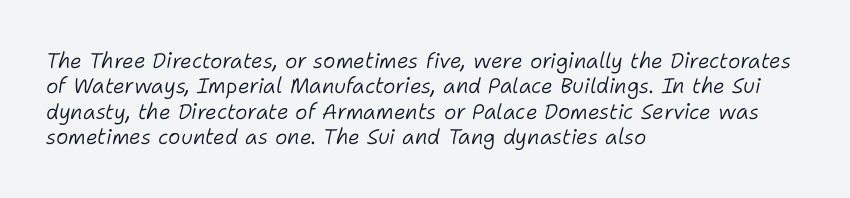
The tracking reads as untouched default to a designer's eye. Line starts are locked; line ends wander. The specimen reads as italic at a glance. Weight class: somewhere from thin through regular. Words float on clear page, feet unadorned.
